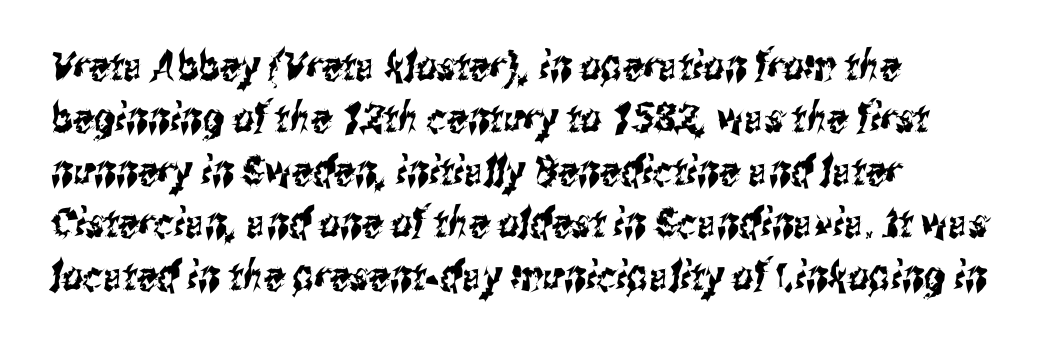
{"serif": "no", "width": "condensed", "stroke_contrast": "medium", "x_height": "medium", "monospaced": "no", "underline": "no", "align": "left", "line_spacing": "normal", "line_spacing_ratio": 1.28, "letter_spacing": "normal", "letter_spacing_em": 0.0, "glyph_px": 41}
